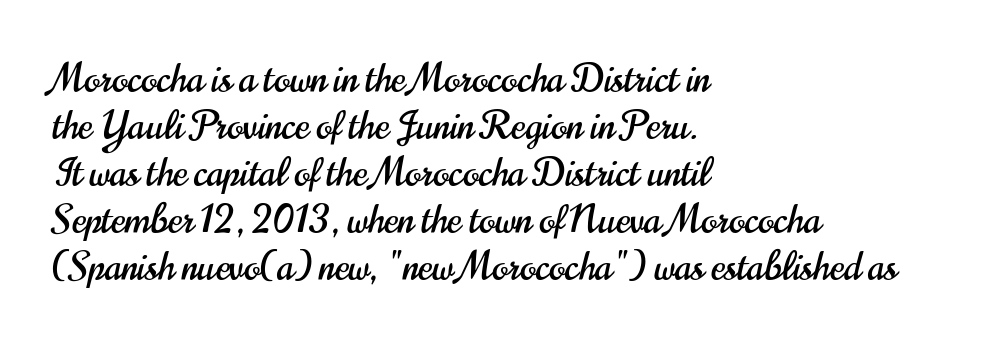
The image shows 38 px condensed sans-serif type; set left-aligned, line spacing 1.24x, normal letter spacing, not underlined; high stroke contrast and a small x-height.
